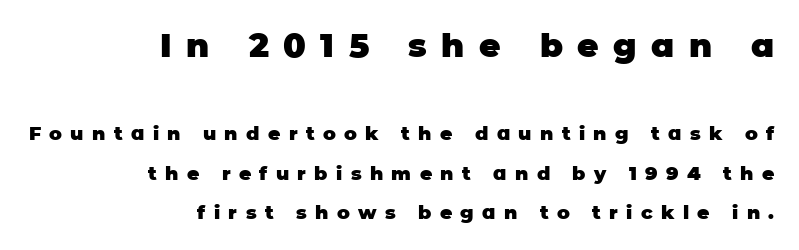
{"serif": "no", "italic": "no", "bold": "yes", "weight": "heavy", "width": "normal", "stroke_contrast": "low", "x_height": "large", "monospaced": "no", "underline": "no", "align": "right", "line_spacing": "loose", "line_spacing_ratio": 2.1, "letter_spacing": "wide", "letter_spacing_em": 0.44, "larger_block": "first", "size_ratio": 1.74, "glyph_px": 33}
